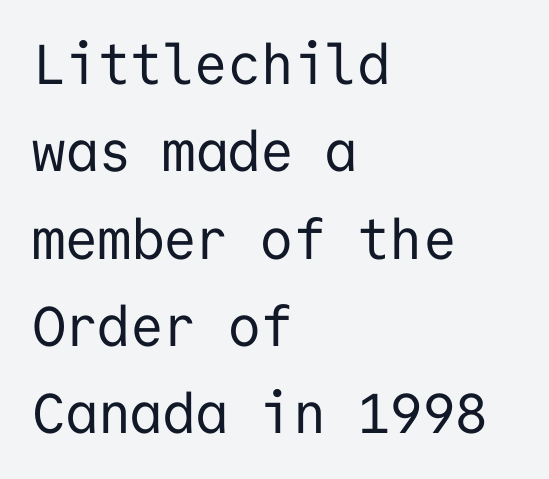
The image shows 56 px regular-weight sans-serif type, upright, monospaced; set left-aligned, normal line spacing (1.56x), normal letter spacing, not underlined; low stroke contrast and a medium x-height.
